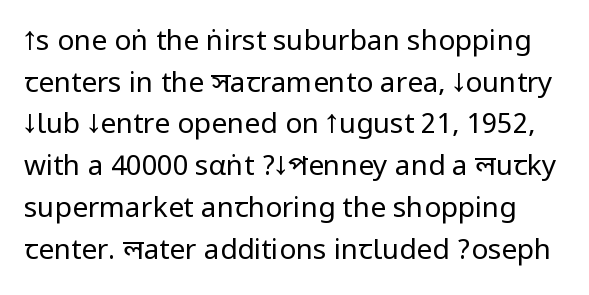
The image shows 28 px regular-weight, condensed sans-serif type, upright; set normal line spacing (1.49x), normal letter spacing, not underlined; low stroke contrast.
